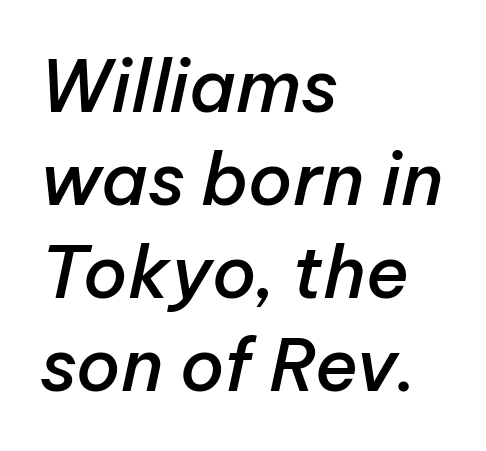
Q: Is the text bold? A: Semi-bold.
Q: Is the text italic (slanted)? A: Yes, it leans right by about 12 degrees.
Q: Is the text underlined? A: No.
Q: How is the paragraph aligned? A: Left-aligned.
Q: Is the spacing between letters normal or unusually wide? A: Normal.
Q: Is the spacing between lines tight, normal or loose? A: Normal.
Q: Width (condensed, normal, or wide)? A: Normal.
Q: Stroke contrast? A: Low.
Q: x-height? A: Medium.
Q: Monospaced? A: No.
